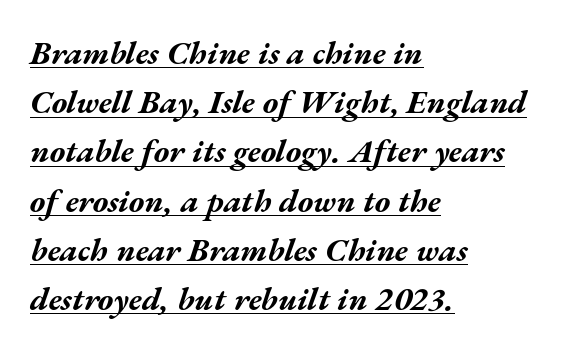
{"italic": "yes", "lean": "right", "slant_degrees": 17, "bold": "yes", "weight": "bold", "width": "wide", "stroke_contrast": "medium", "x_height": "medium", "monospaced": "no", "underline": "yes", "align": "left", "line_spacing": "normal", "line_spacing_ratio": 1.49, "letter_spacing": "normal", "letter_spacing_em": 0.0, "glyph_px": 33}
